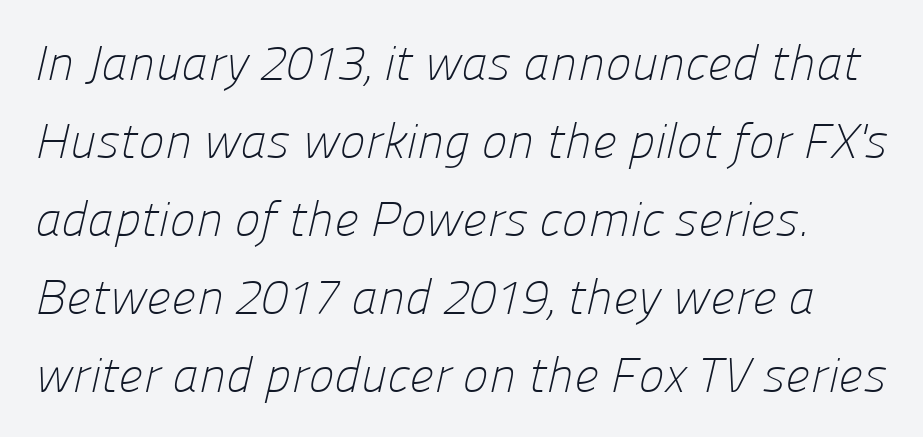
The strokes are not fattened; the text isn't bold. The passage shown is typeset with a sans-serif family. Is there much room between lines? A standard amount, neither cramped nor airy. Proportional: the letters do not fall into vertical columns. Type without underlining. Default kerning and tracking; the words read as compact shapes.
